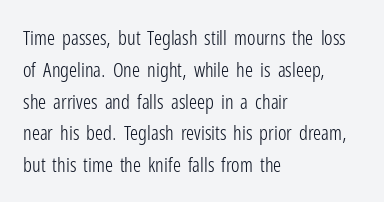
Q: Is the text bold? A: No.
Q: Is the text italic (slanted)? A: No, it is upright.
Q: Is the text underlined? A: No.
Q: How is the paragraph aligned? A: Left-aligned.
Q: Is the spacing between letters normal or unusually wide? A: Normal.
Q: Is the spacing between lines tight, normal or loose? A: Normal.
